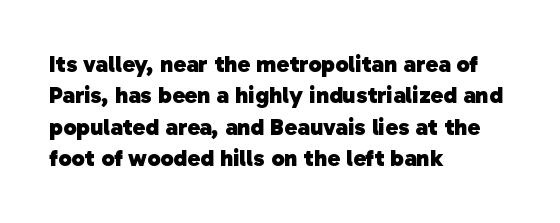
Caption: bold face, heavy strokes. The leading is moderate, giving the passage an even texture. Nobody drew a line under any word here. Visually the block forms a straight wall on the left and a jagged coastline on the right. There is no visible air inserted between adjacent glyphs.
